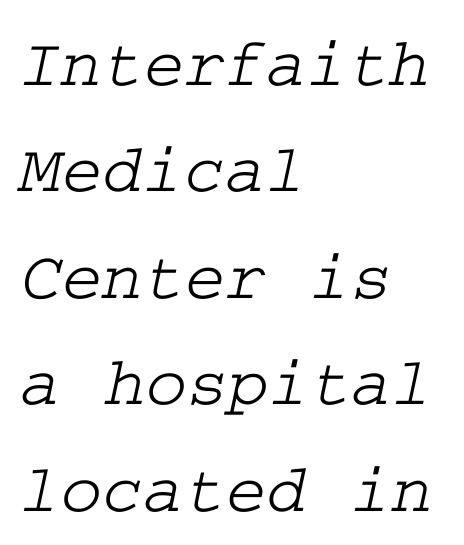
Q: Is the typeface a serif or a sans-serif typeface? A: Serif.
Q: Is the text underlined? A: No.
Q: How is the paragraph aligned? A: Left-aligned.
Q: Is the spacing between letters normal or unusually wide? A: Normal.
Q: Is the spacing between lines tight, normal or loose? A: Normal.
Q: Width (condensed, normal, or wide)? A: Wide.
Q: Stroke contrast? A: Low.
Q: x-height? A: Medium.
